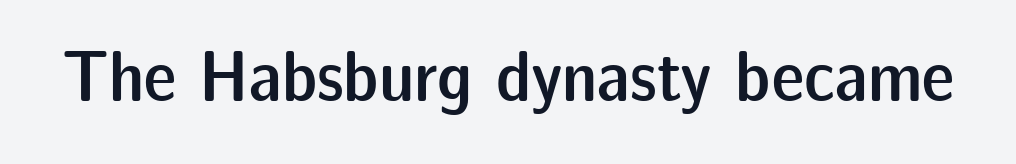
The image shows 73 px semibold sans-serif type, upright; set normal letter spacing, not underlined; low stroke contrast and a medium x-height.
